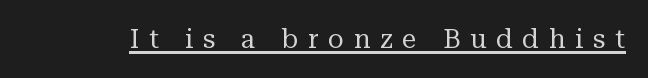
{"italic": "no", "bold": "no", "underline": "yes", "letter_spacing": "wide", "letter_spacing_em": 0.38, "glyph_px": 26}
